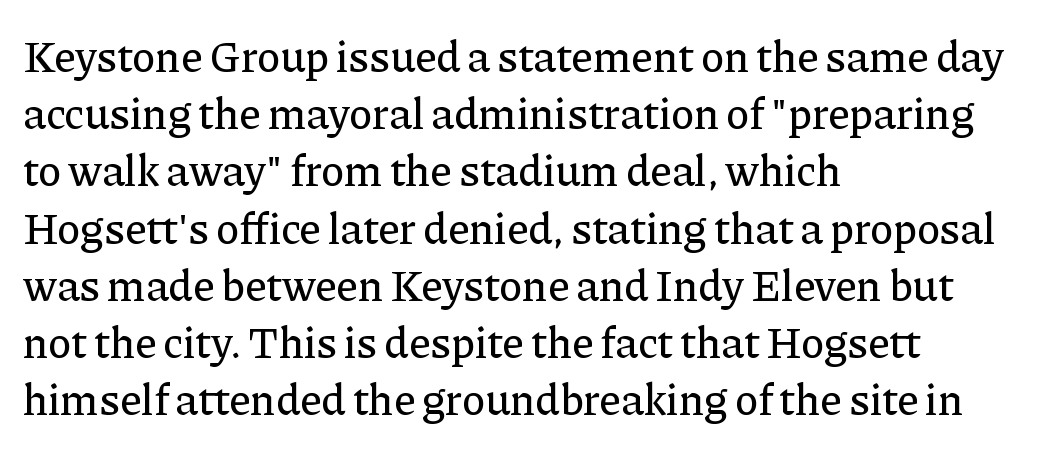
{"serif": "yes", "italic": "no", "width": "normal", "stroke_contrast": "low", "x_height": "medium", "monospaced": "no", "underline": "no", "align": "left", "line_spacing": "normal", "line_spacing_ratio": 1.3, "letter_spacing": "normal", "letter_spacing_em": 0.0, "glyph_px": 44}
